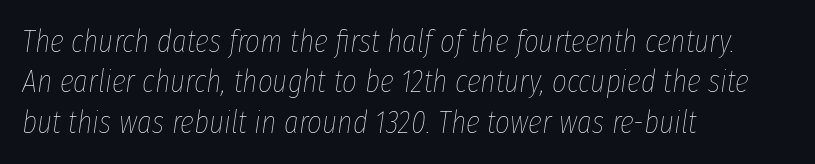
{"italic": "yes", "lean": "right", "slant_degrees": 8, "bold": "no", "weight": "thin", "width": "condensed", "stroke_contrast": "low", "x_height": "medium", "monospaced": "no", "underline": "no", "align": "left", "line_spacing": "normal", "line_spacing_ratio": 1.26, "letter_spacing": "normal", "letter_spacing_em": 0.0, "glyph_px": 32}
